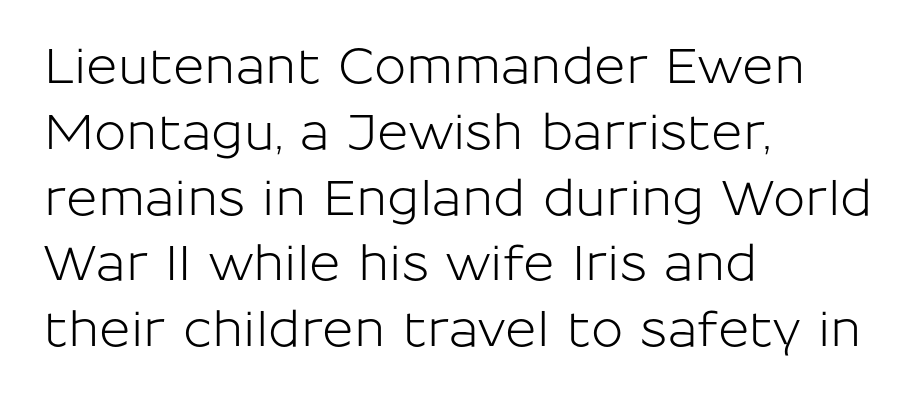
A clean baseline with only descenders dipping below it. Is the letter spacing exaggerated? No — it looks like the ordinary default. Interline gaps are of average width in this sample. Casual observation: everything's shoved over to the left. Note the varied advance widths — an 'i' is clearly narrower than an 'm'. The specimen reads as upright at a glance.
